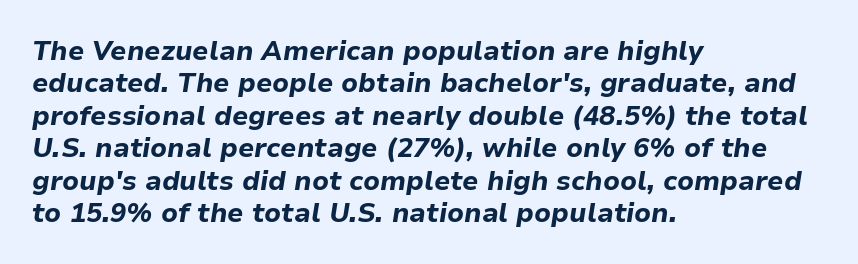
Yep, that's italic — everything's leaning. The passage shown is not underscored anywhere. Heft: maximum for text — a bold. Line starts are locked; line ends wander. Glyph-to-glyph distance matches everyday printed text.
